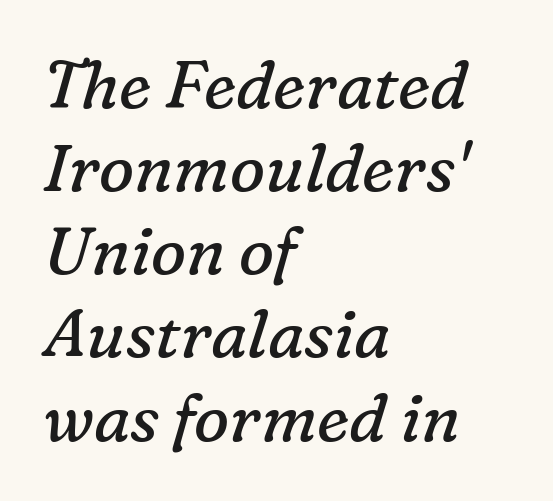
The image shows 66 px regular-weight serif type, italic (leaning right); set left-aligned, normal line spacing (1.26x), normal letter spacing, not underlined; low stroke contrast and a medium x-height.
